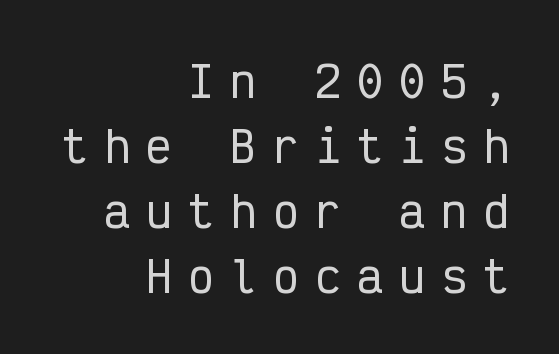
The image shows 43 px condensed sans-serif type, upright, monospaced; set right-aligned, normal line spacing (1.51x), unusually wide letter spacing (+0.38 em), not underlined; low stroke contrast and a medium x-height.
